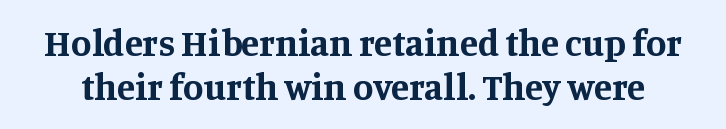
Q: Is the text bold? A: Yes.
Q: Is the text italic (slanted)? A: No, it is upright.
Q: Is the typeface a serif or a sans-serif typeface? A: Serif.
Q: Is the text underlined? A: No.
Q: Is the spacing between letters normal or unusually wide? A: Normal.
Q: Width (condensed, normal, or wide)? A: Normal.
Q: Stroke contrast? A: Medium.
Q: x-height? A: Large.
Q: Monospaced? A: No.
